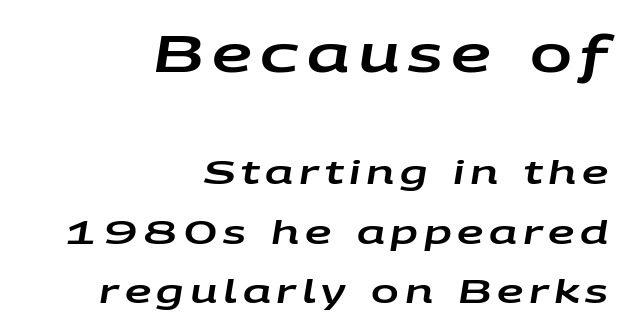
Q: Is the text italic (slanted)? A: Yes, it leans right by about 9 degrees.
Q: Is the text underlined? A: No.
Q: How is the paragraph aligned? A: Right-aligned.
Q: Which block of text is set in a larger size, the first (top) or the second (bottom)? A: The first (top) one.
Q: Width (condensed, normal, or wide)? A: Wide.
Q: Stroke contrast? A: Low.
Q: x-height? A: Large.
Q: Monospaced? A: No.
